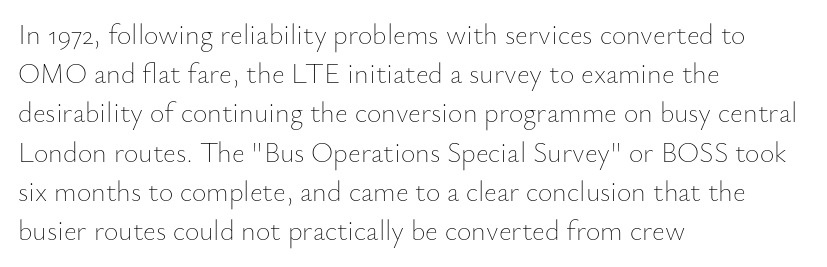
Students, observe: this is what conventionally led text looks like. A typesetter would mark this as roman, not italic. These lines stack with their left ends in a neat column. Anything drawn beneath the words? Only blank space. Letters have the restrained weight of plain body copy at most.
